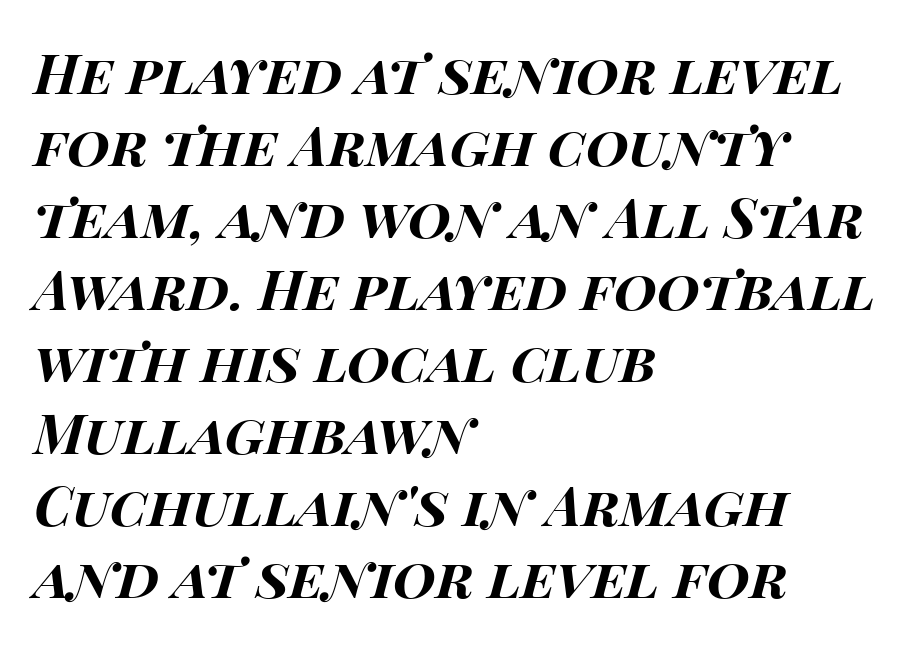
This sample has the flowing, uneven cadence of proportional lettering. Heavy-handed strokes throughout: this text is bold. The space beneath each line is pristine and unruled. A typesetter would call this leading conventional body-copy spacing. Between one letter and the next there's only the usual sliver of space.
